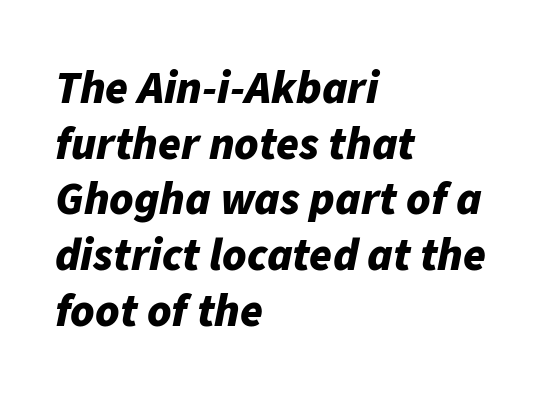
The image shows 46 px bold type, italic (leaning right); set left-aligned, line spacing 1.21x, normal letter spacing, not underlined; low stroke contrast and a medium x-height.
